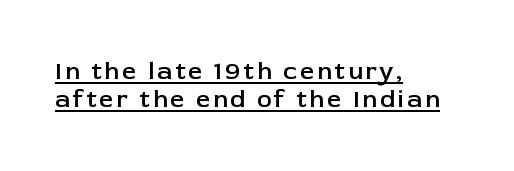
Q: Is the text bold? A: Semi-bold.
Q: Is the text italic (slanted)? A: No, it is upright.
Q: Is the text underlined? A: Yes.
Q: How is the paragraph aligned? A: Left-aligned.
Q: Is the spacing between lines tight, normal or loose? A: Tight.
